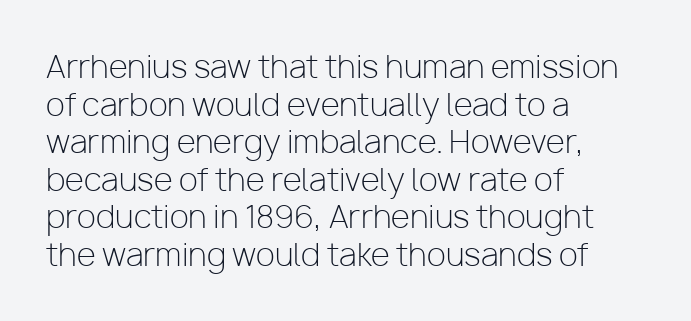
{"serif": "no", "italic": "no", "bold": "no", "weight": "light", "width": "normal", "stroke_contrast": "low", "x_height": "medium", "monospaced": "no", "underline": "no", "align": "left", "line_spacing_ratio": 1.21, "letter_spacing": "normal", "letter_spacing_em": 0.0, "glyph_px": 31}
